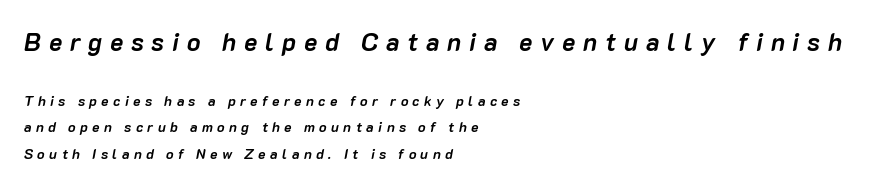
{"italic": "yes", "lean": "right", "slant_degrees": 10, "bold": "yes", "underline": "no", "align": "left", "line_spacing_ratio": 1.88, "letter_spacing": "wide", "letter_spacing_em": 0.31, "larger_block": "first", "size_ratio": 1.79, "glyph_px": 25}
